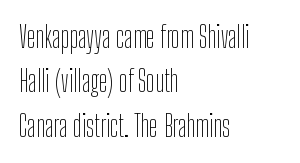
Does the lettering tilt? It doesn't — this is upright. Honestly, the row spacing looks completely unremarkable. The passage shown is not bold in any degree. Leftover space on each line is placed entirely after the last word.
